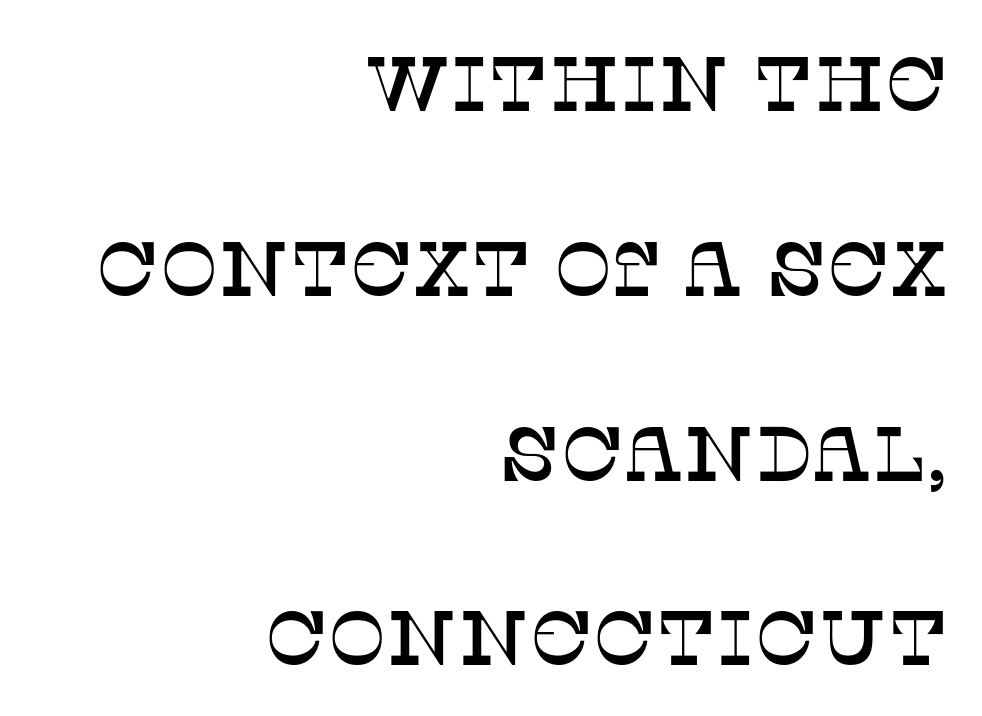
Designer's note — italics off, roman on. How are the letters spaced? Ordinarily, with no added tracking. Descenders hang freely into open space. Examine the stroke ends and you'll spot serifs. This sample has the flowing, uneven cadence of proportional lettering.
